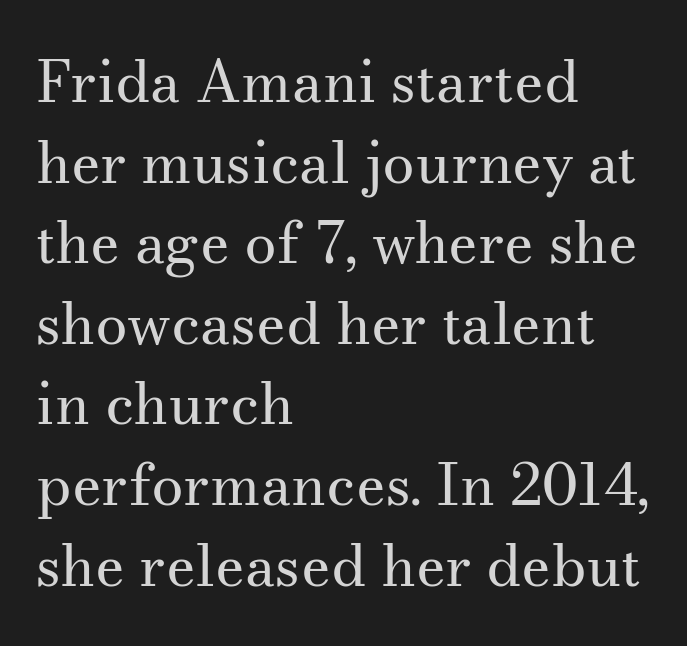
The image shows 58 px regular-weight serif type, upright; set left-aligned, normal line spacing (1.39x), normal letter spacing, not underlined; medium stroke contrast and a small x-height.
